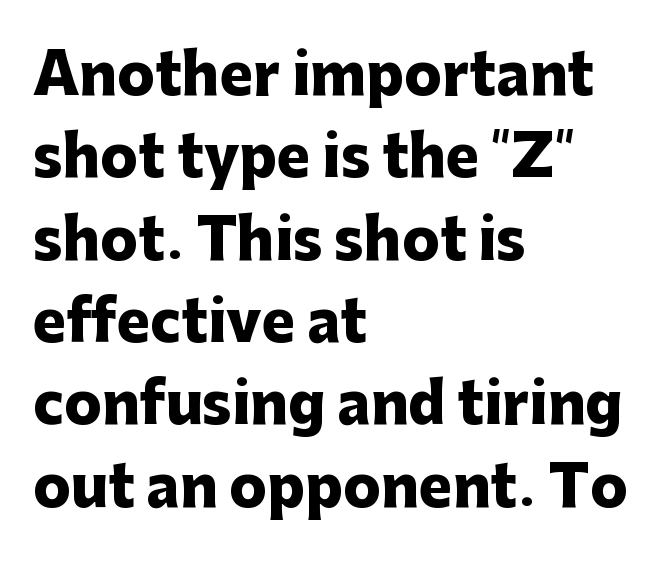
The words here are not underlined. Looks like regular typesetting: each glyph gets only the width it needs. Observe the absence of serifs on each vertical stroke in this sample. What weight is shown? A full bold with thick strokes.
